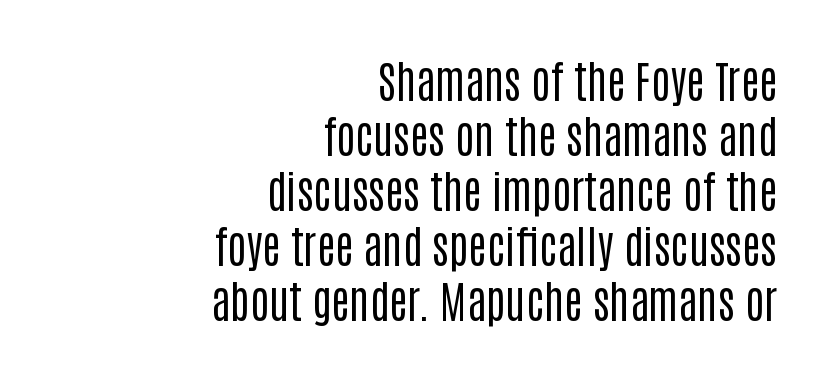
Q: Is the text bold? A: No.
Q: Is the text italic (slanted)? A: No, it is upright.
Q: Is the typeface a serif or a sans-serif typeface? A: Sans-serif.
Q: Is the text underlined? A: No.
Q: How is the paragraph aligned? A: Right-aligned.
Q: Is the spacing between letters normal or unusually wide? A: Normal.
Q: Is the spacing between lines tight, normal or loose? A: Normal.
Q: Width (condensed, normal, or wide)? A: Condensed.
Q: Stroke contrast? A: Low.
Q: x-height? A: Large.
Q: Monospaced? A: No.
